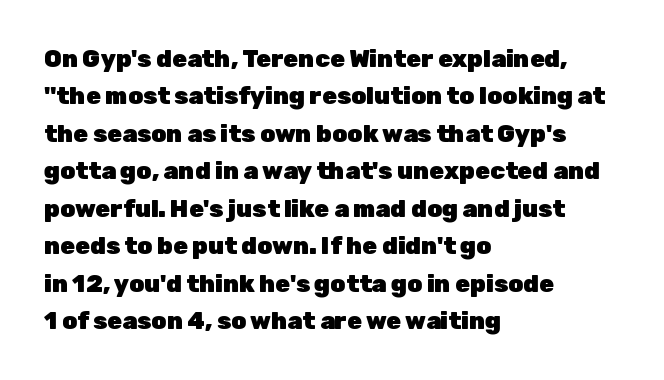
The image shows 24 px bold type, upright; set left-aligned, normal line spacing (1.56x), normal letter spacing, not underlined.
